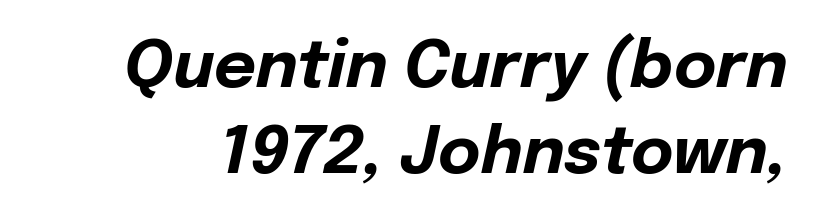
{"italic": "yes", "lean": "right", "slant_degrees": 12, "bold": "yes", "weight": "bold", "width": "normal", "stroke_contrast": "low", "x_height": "medium", "monospaced": "no", "underline": "no", "line_spacing": "normal", "line_spacing_ratio": 1.32, "letter_spacing": "normal", "letter_spacing_em": 0.0, "glyph_px": 65}
